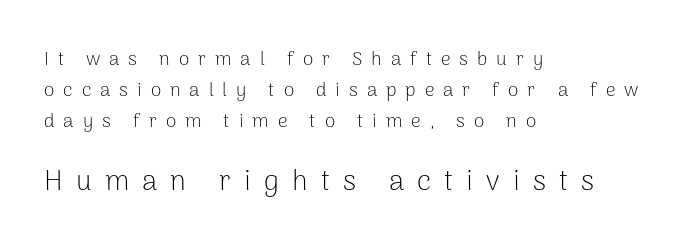
Q: Is the text bold? A: No.
Q: Is the text italic (slanted)? A: No, it is upright.
Q: Is the typeface a serif or a sans-serif typeface? A: Sans-serif.
Q: Is the text underlined? A: No.
Q: How is the paragraph aligned? A: Left-aligned.
Q: Is the spacing between letters normal or unusually wide? A: Unusually wide.
Q: Is the spacing between lines tight, normal or loose? A: Normal.
Q: Which block of text is set in a larger size, the first (top) or the second (bottom)? A: The second (bottom) one.
Q: Width (condensed, normal, or wide)? A: Normal.
Q: Stroke contrast? A: Low.
Q: x-height? A: Medium.
Q: Monospaced? A: No.
